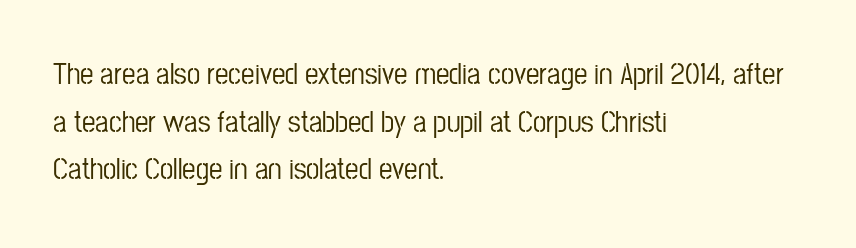
{"serif": "no", "italic": "no", "width": "condensed", "stroke_contrast": "low", "x_height": "medium", "monospaced": "no", "underline": "no", "align": "left", "line_spacing": "normal", "line_spacing_ratio": 1.59, "letter_spacing": "normal", "letter_spacing_em": 0.0, "glyph_px": 30}
